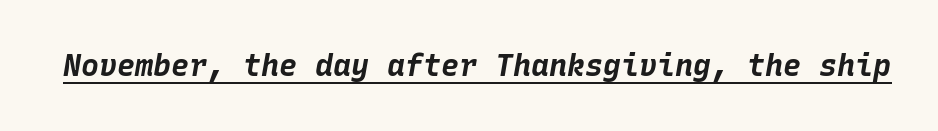
{"italic": "yes", "lean": "right", "slant_degrees": 10, "bold": "yes", "weight": "bold", "width": "normal", "stroke_contrast": "low", "x_height": "large", "monospaced": "yes", "underline": "yes", "letter_spacing": "normal", "letter_spacing_em": 0.0, "glyph_px": 30}
